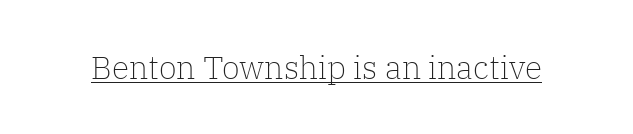
{"serif": "yes", "italic": "no", "bold": "no", "weight": "light", "width": "normal", "stroke_contrast": "low", "x_height": "medium", "monospaced": "no", "underline": "yes", "letter_spacing": "normal", "letter_spacing_em": 0.0, "glyph_px": 32}
